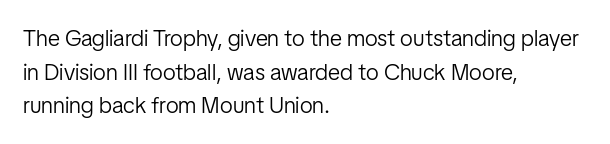
What stands out about the letter spacing? Nothing — it is the standard amount. Type without underlining. You can tell it's not italic because the verticals are truly vertical. Is there much room between lines? A standard amount, neither cramped nor airy.
